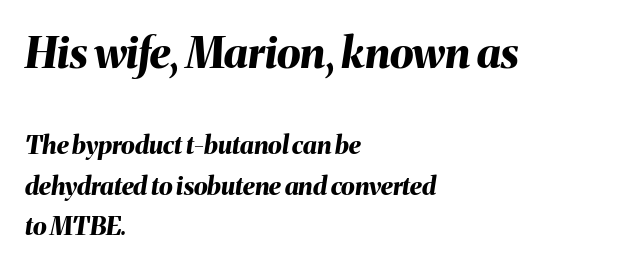
The words here are not underlined. Rows of type keep a routine distance in the vertical direction. Large over small — that's the arrangement of the two blocks here. Every letter is thick-stroked: bold, no question. Do the characters align in a grid? No, the font is proportional. The line texture is even and compact thanks to regular tracking.
